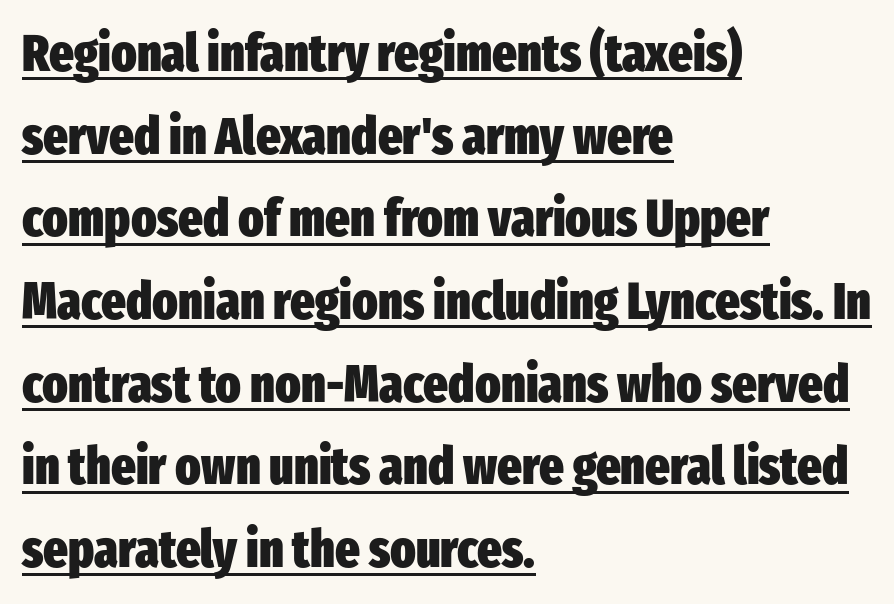
Q: Is the text bold? A: Yes.
Q: Is the text italic (slanted)? A: No, it is upright.
Q: Is the typeface a serif or a sans-serif typeface? A: Sans-serif.
Q: Is the text underlined? A: Yes.
Q: How is the paragraph aligned? A: Left-aligned.
Q: Is the spacing between letters normal or unusually wide? A: Normal.
Q: Is the spacing between lines tight, normal or loose? A: Normal.
Q: Width (condensed, normal, or wide)? A: Condensed.
Q: Stroke contrast? A: Low.
Q: x-height? A: Medium.
Q: Monospaced? A: No.
